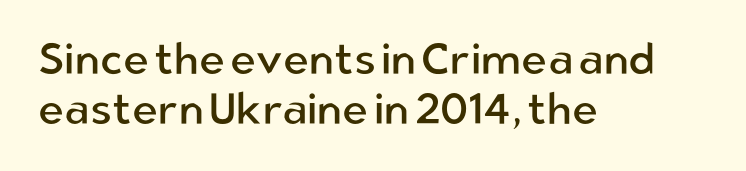
The image shows 44 px regular-weight sans-serif type, upright; set left-aligned, tight line spacing (1.13x), normal letter spacing, not underlined; low stroke contrast and a medium x-height.
